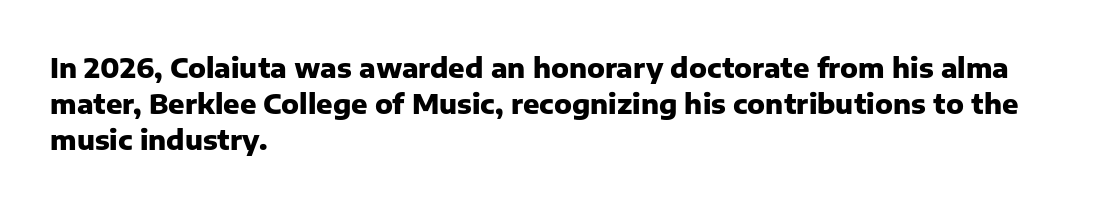
Q: Is the text bold? A: Yes.
Q: Is the text italic (slanted)? A: No, it is upright.
Q: Is the text underlined? A: No.
Q: How is the paragraph aligned? A: Left-aligned.
Q: Is the spacing between letters normal or unusually wide? A: Normal.
Q: Is the spacing between lines tight, normal or loose? A: Normal.
